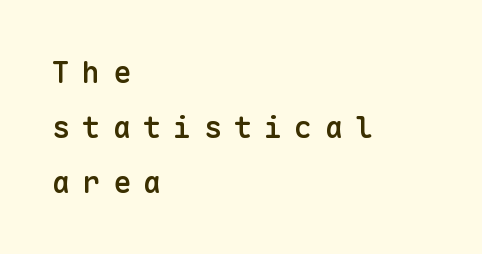
Q: Is the text bold? A: Semi-bold.
Q: Is the text italic (slanted)? A: No, it is upright.
Q: Is the typeface a serif or a sans-serif typeface? A: Sans-serif.
Q: Is the text underlined? A: No.
Q: How is the paragraph aligned? A: Left-aligned.
Q: Is the spacing between letters normal or unusually wide? A: Unusually wide.
Q: Width (condensed, normal, or wide)? A: Normal.
Q: Stroke contrast? A: Low.
Q: x-height? A: Medium.
Q: Monospaced? A: Yes.
